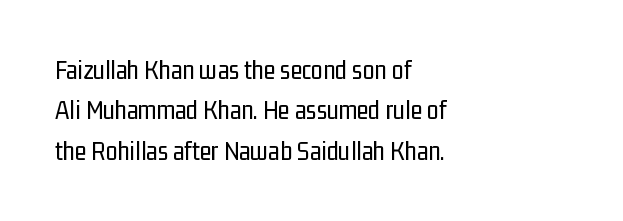
The image shows 27 px text type, upright; set left-aligned, normal line spacing (1.5x), normal letter spacing, not underlined.
